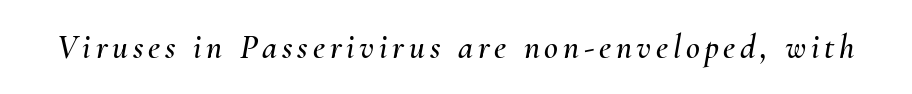
This sample has the flowing, uneven cadence of proportional lettering. The strip under each line holds only bare page. The text carries the slant typical of an italic or oblique font.
